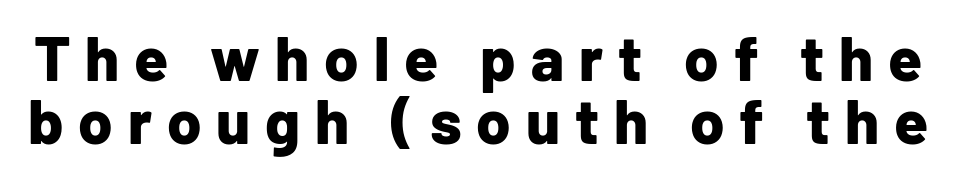
Q: Is the text bold? A: Yes.
Q: Is the text italic (slanted)? A: No, it is upright.
Q: Is the typeface a serif or a sans-serif typeface? A: Sans-serif.
Q: Is the text underlined? A: No.
Q: Is the spacing between letters normal or unusually wide? A: Unusually wide.
Q: Is the spacing between lines tight, normal or loose? A: Tight.
Q: Width (condensed, normal, or wide)? A: Normal.
Q: Stroke contrast? A: Low.
Q: x-height? A: Medium.
Q: Monospaced? A: No.
